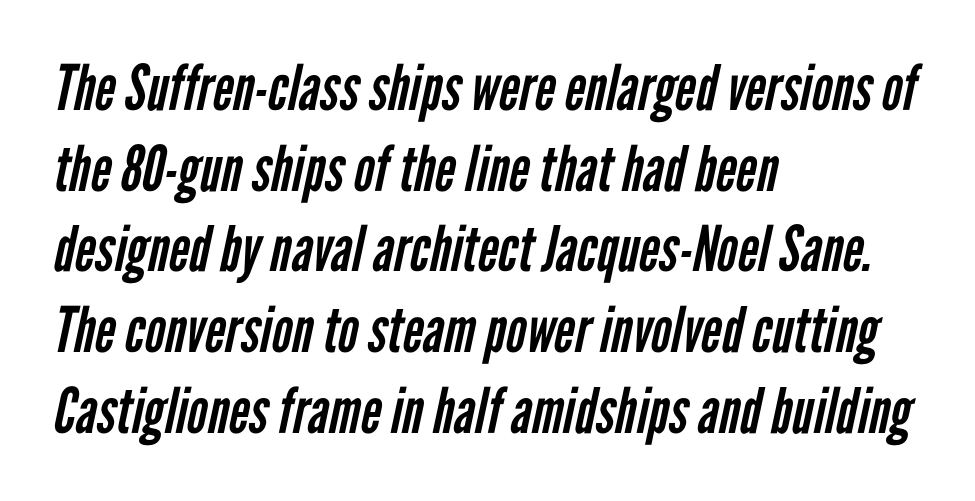
{"serif": "no", "bold": "no", "weight": "regular", "width": "condensed", "stroke_contrast": "low", "x_height": "medium", "monospaced": "no", "underline": "no", "align": "left", "line_spacing": "normal", "line_spacing_ratio": 1.28, "letter_spacing": "normal", "letter_spacing_em": 0.0, "glyph_px": 63}
